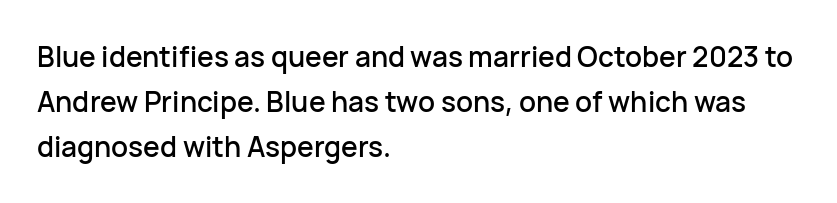
Q: Is the text italic (slanted)? A: No, it is upright.
Q: Is the typeface a serif or a sans-serif typeface? A: Sans-serif.
Q: Is the text underlined? A: No.
Q: How is the paragraph aligned? A: Left-aligned.
Q: Is the spacing between letters normal or unusually wide? A: Normal.
Q: Is the spacing between lines tight, normal or loose? A: Normal.
Q: Width (condensed, normal, or wide)? A: Normal.
Q: Stroke contrast? A: Low.
Q: x-height? A: Medium.
Q: Monospaced? A: No.
